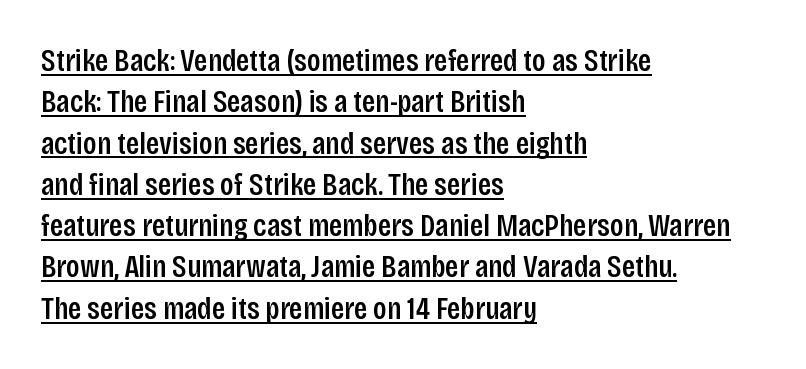
Style check: upright. The block of text has a typical density, with ordinary space between rows. Do the characters align in a grid? No, the font is proportional. These lines stack with their left ends in a neat column. These lines are composed in type without serifs. Words appear dense and cohesive because spacing is normal.
